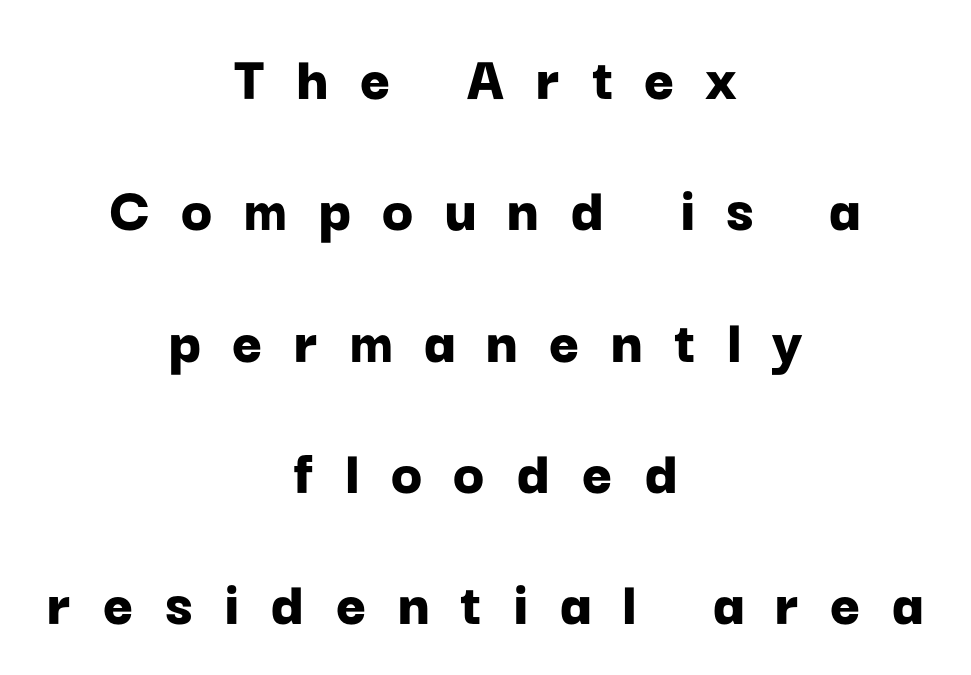
{"serif": "no", "italic": "no", "bold": "yes", "weight": "bold", "width": "normal", "stroke_contrast": "low", "x_height": "medium", "monospaced": "no", "underline": "no", "align": "center", "line_spacing": "loose", "line_spacing_ratio": 2.02, "letter_spacing": "wide", "letter_spacing_em": 0.48, "glyph_px": 65}
